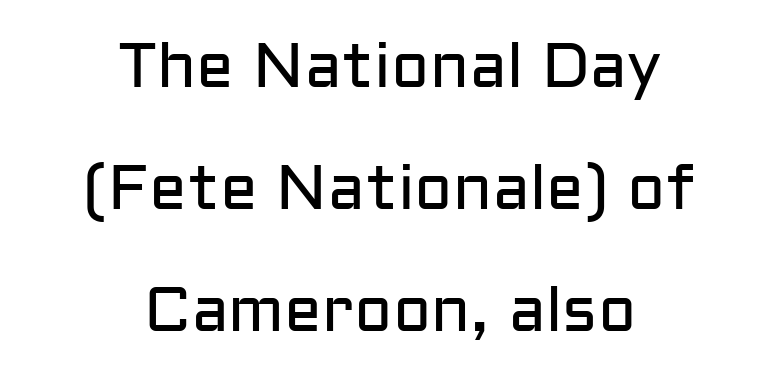
One glance says open: line gaps are wider than usual. The area under the type is left untouched. No chunkiness to these letters — they're not bold. This is the regular roman posture of the typeface. Short and long lines alike share a common midpoint.
